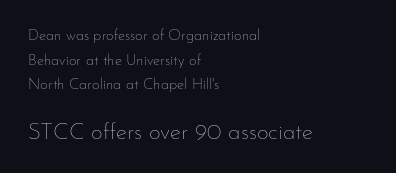
The image shows 23 px text type, upright; set left-aligned, normal line spacing (1.65x), normal letter spacing, not underlined; the second (bottom) block is 1.53x larger.
